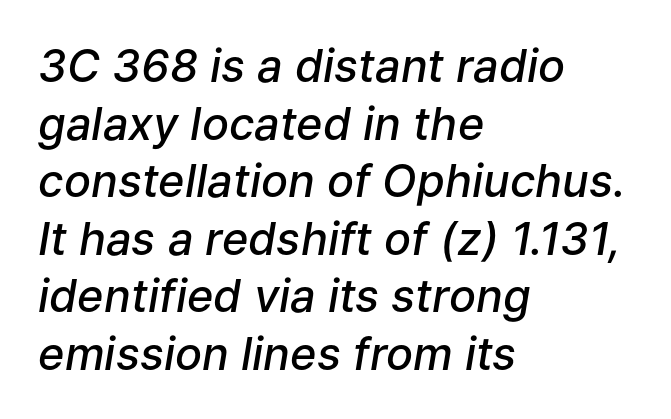
Q: Is the text bold? A: Semi-bold.
Q: Is the text italic (slanted)? A: Yes, it leans right by about 9 degrees.
Q: Is the text underlined? A: No.
Q: How is the paragraph aligned? A: Left-aligned.
Q: Is the spacing between letters normal or unusually wide? A: Normal.
Q: Is the spacing between lines tight, normal or loose? A: Normal.
Q: Width (condensed, normal, or wide)? A: Normal.
Q: Stroke contrast? A: Low.
Q: x-height? A: Medium.
Q: Monospaced? A: No.
